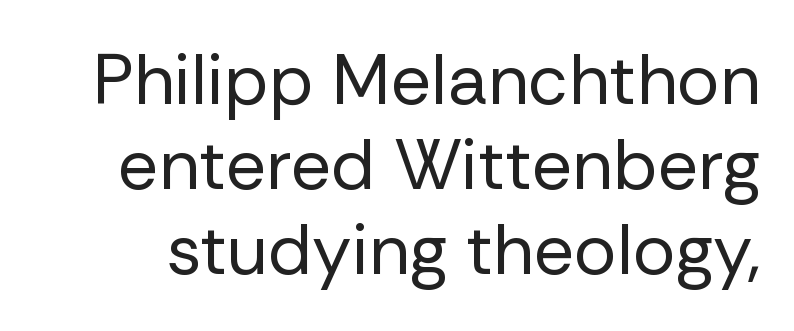
Here the designer chose a conventional face with non-uniform glyph widths. Upright lettering throughout. Type style note: lacks serifs. Anything drawn beneath the words? Only blank space. These glyphs show unthickened strokes, regular width or finer. The rendering keeps characters at their native spacing.
